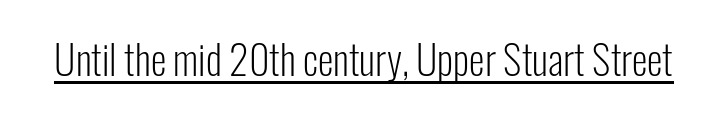
Q: Is the text bold? A: No.
Q: Is the text italic (slanted)? A: No, it is upright.
Q: Is the typeface a serif or a sans-serif typeface? A: Sans-serif.
Q: Is the text underlined? A: Yes.
Q: Is the spacing between letters normal or unusually wide? A: Normal.
Q: Width (condensed, normal, or wide)? A: Condensed.
Q: Stroke contrast? A: Low.
Q: x-height? A: Medium.
Q: Monospaced? A: No.
